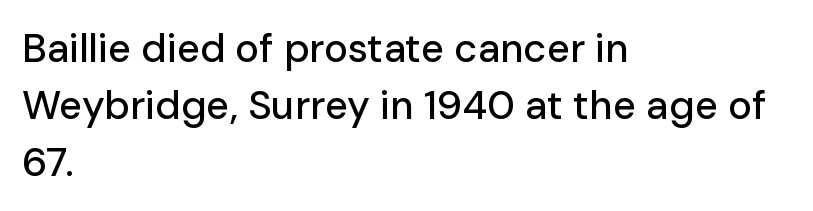
Q: Is the text italic (slanted)? A: No, it is upright.
Q: Is the typeface a serif or a sans-serif typeface? A: Sans-serif.
Q: Is the text underlined? A: No.
Q: How is the paragraph aligned? A: Left-aligned.
Q: Is the spacing between letters normal or unusually wide? A: Normal.
Q: Is the spacing between lines tight, normal or loose? A: Normal.
Q: Width (condensed, normal, or wide)? A: Normal.
Q: Stroke contrast? A: Low.
Q: x-height? A: Medium.
Q: Monospaced? A: No.
